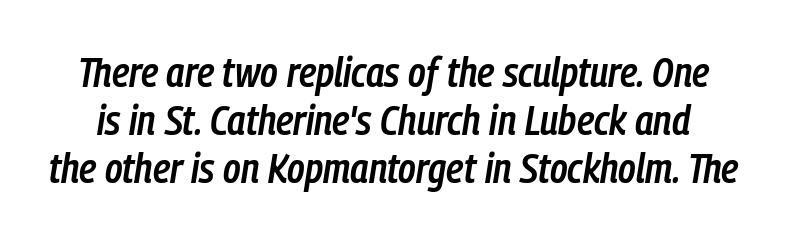
The image shows 42 px semibold, condensed type, italic (leaning right); set tight line spacing (1.14x), normal letter spacing, not underlined; low stroke contrast and a medium x-height.
